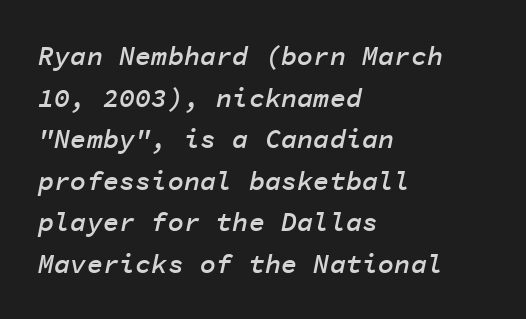
The leading is moderate, giving the passage an even texture. Does extra space separate the letters? No, they use regular spacing. Set as a demibold, roughly 600 on the weight scale. The area under the type is left untouched.
